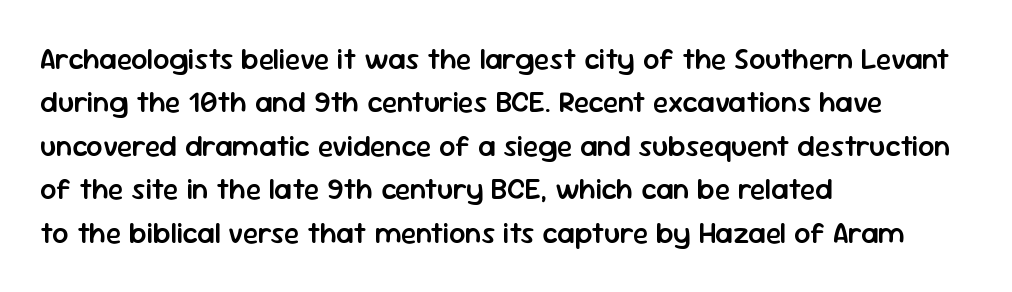
The image shows 29 px semibold sans-serif type, upright; set left-aligned, normal line spacing (1.5x), normal letter spacing, not underlined; low stroke contrast and a medium x-height.
